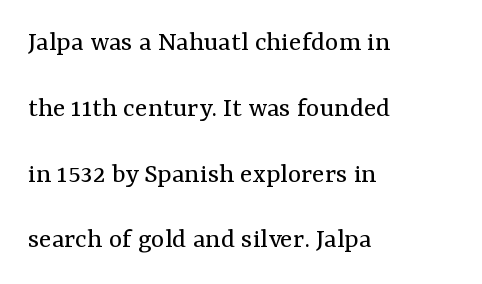
Q: Is the text bold? A: No.
Q: Is the text italic (slanted)? A: No, it is upright.
Q: Is the typeface a serif or a sans-serif typeface? A: Serif.
Q: Is the text underlined? A: No.
Q: How is the paragraph aligned? A: Left-aligned.
Q: Is the spacing between letters normal or unusually wide? A: Normal.
Q: Is the spacing between lines tight, normal or loose? A: Loose.
Q: Width (condensed, normal, or wide)? A: Normal.
Q: Stroke contrast? A: Medium.
Q: x-height? A: Medium.
Q: Monospaced? A: No.
